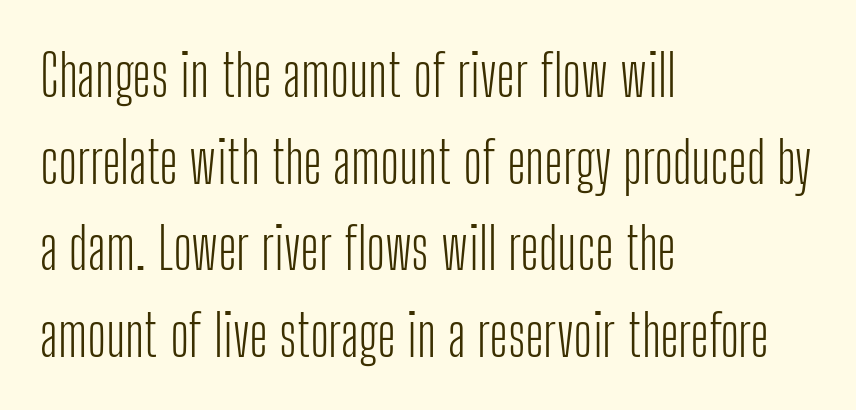
{"serif": "no", "italic": "no", "bold": "no", "weight": "light", "width": "condensed", "stroke_contrast": "low", "x_height": "medium", "monospaced": "no", "underline": "no", "align": "left", "line_spacing": "normal", "line_spacing_ratio": 1.52, "letter_spacing": "normal", "letter_spacing_em": 0.0, "glyph_px": 57}
